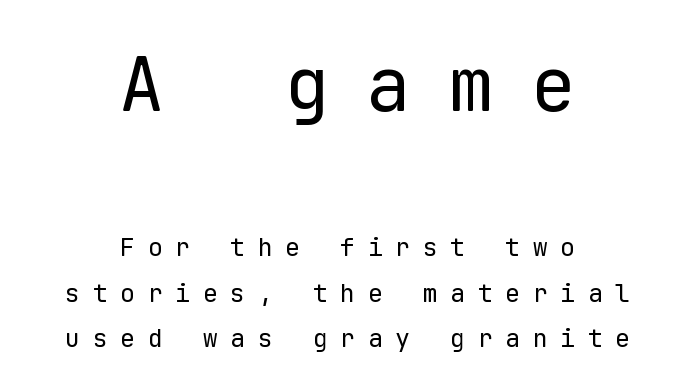
Q: Is the text bold? A: No.
Q: Is the text italic (slanted)? A: No, it is upright.
Q: Is the typeface a serif or a sans-serif typeface? A: Sans-serif.
Q: Is the text underlined? A: No.
Q: How is the paragraph aligned? A: Centered.
Q: Is the spacing between letters normal or unusually wide? A: Unusually wide.
Q: Which block of text is set in a larger size, the first (top) or the second (bottom)? A: The first (top) one.
Q: Width (condensed, normal, or wide)? A: Normal.
Q: Stroke contrast? A: Low.
Q: x-height? A: Medium.
Q: Monospaced? A: Yes.
